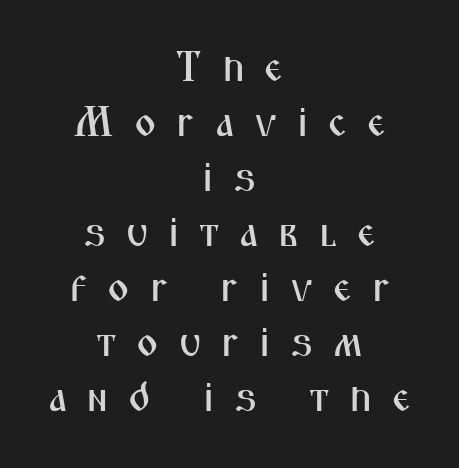
Line starts and ends both wander, symmetrically. The letters are spread apart with noticeably loose tracking. The face used here is proportionally spaced, like ordinary book or web type. Vertically, the passage feels balanced, rows spaced as you'd expect. If you drew a line through each stem, it would be perfectly vertical.
